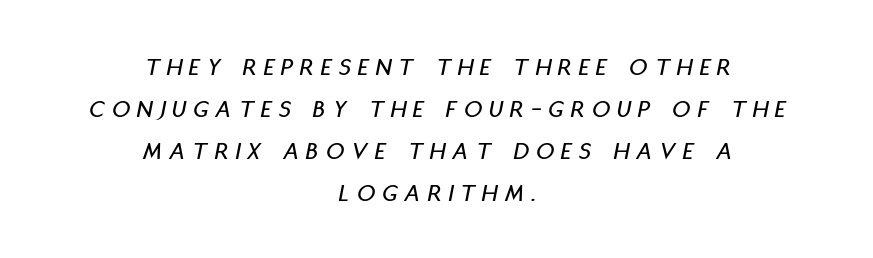
Q: Is the text italic (slanted)? A: Yes, it leans right by about 11 degrees.
Q: Is the text underlined? A: No.
Q: How is the paragraph aligned? A: Centered.
Q: Is the spacing between letters normal or unusually wide? A: Unusually wide.
Q: Is the spacing between lines tight, normal or loose? A: Normal.
